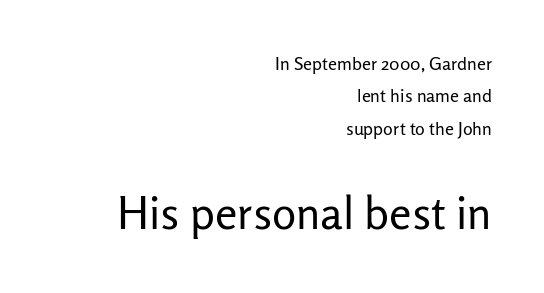
Q: Is the text bold? A: No.
Q: Is the text italic (slanted)? A: No, it is upright.
Q: Is the typeface a serif or a sans-serif typeface? A: Sans-serif.
Q: Is the text underlined? A: No.
Q: How is the paragraph aligned? A: Right-aligned.
Q: Is the spacing between letters normal or unusually wide? A: Normal.
Q: Which block of text is set in a larger size, the first (top) or the second (bottom)? A: The second (bottom) one.
Q: Width (condensed, normal, or wide)? A: Normal.
Q: Stroke contrast? A: Low.
Q: x-height? A: Medium.
Q: Monospaced? A: No.
